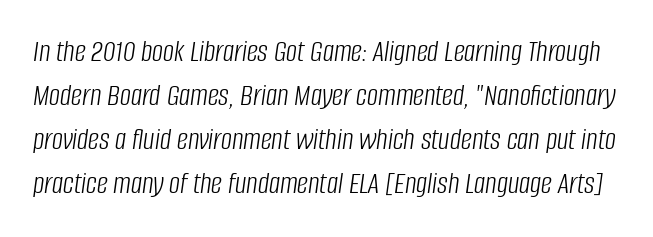
Q: Is the text bold? A: No.
Q: Is the text italic (slanted)? A: Yes, it leans right by about 8 degrees.
Q: Is the text underlined? A: No.
Q: Is the spacing between letters normal or unusually wide? A: Normal.
Q: Is the spacing between lines tight, normal or loose? A: Normal.
Q: Width (condensed, normal, or wide)? A: Condensed.
Q: Stroke contrast? A: Low.
Q: x-height? A: Large.
Q: Monospaced? A: No.
